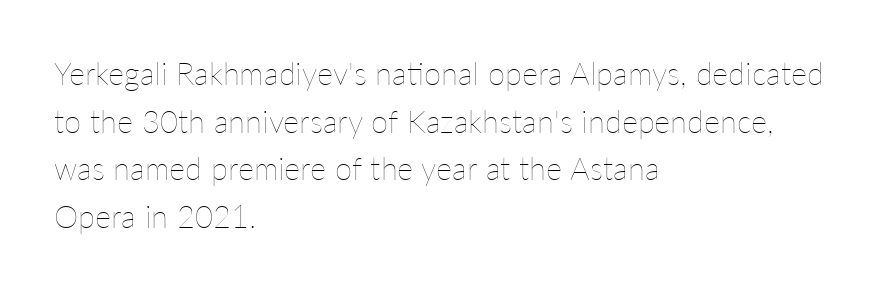
The area under the type is left untouched. Summary of weight: not heavy and not bold. Is there much room between lines? A standard amount, neither cramped nor airy. In CSS terms this would be text-align: left. These lines are rendered in a variable-pitch font.
